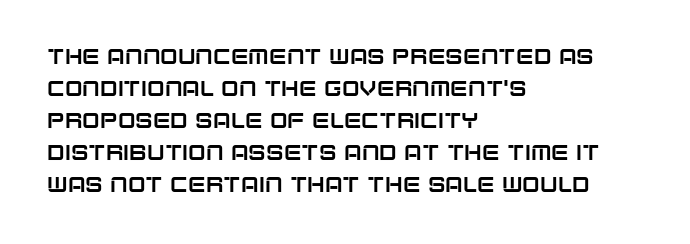
{"italic": "no", "underline": "no", "align": "left", "line_spacing": "normal", "line_spacing_ratio": 1.52, "letter_spacing": "normal", "letter_spacing_em": 0.0, "glyph_px": 21}
